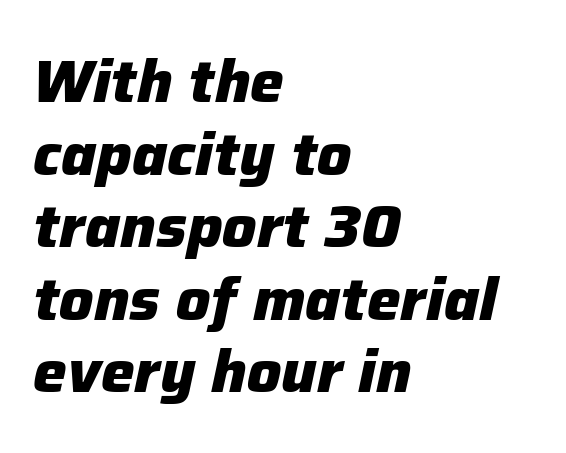
{"italic": "yes", "lean": "right", "slant_degrees": 12, "bold": "yes", "weight": "heavy", "width": "normal", "stroke_contrast": "low", "x_height": "medium", "monospaced": "no", "underline": "no", "align": "left", "line_spacing_ratio": 1.21, "letter_spacing": "normal", "letter_spacing_em": 0.0, "glyph_px": 60}
